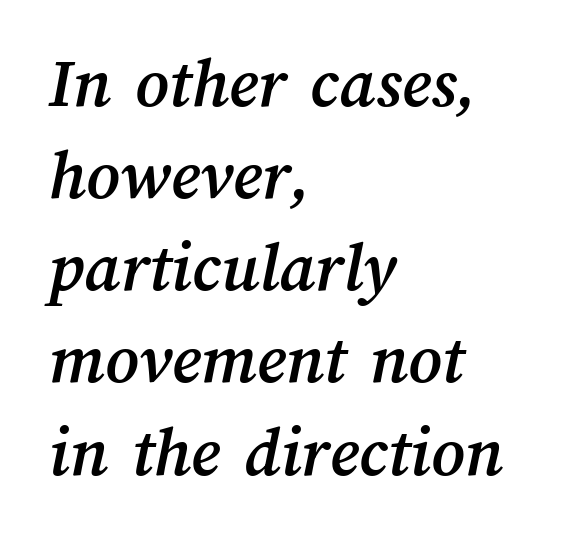
The image shows 72 px text type; set left-aligned, normal line spacing (1.28x), normal letter spacing, not underlined; medium stroke contrast and a medium x-height.
